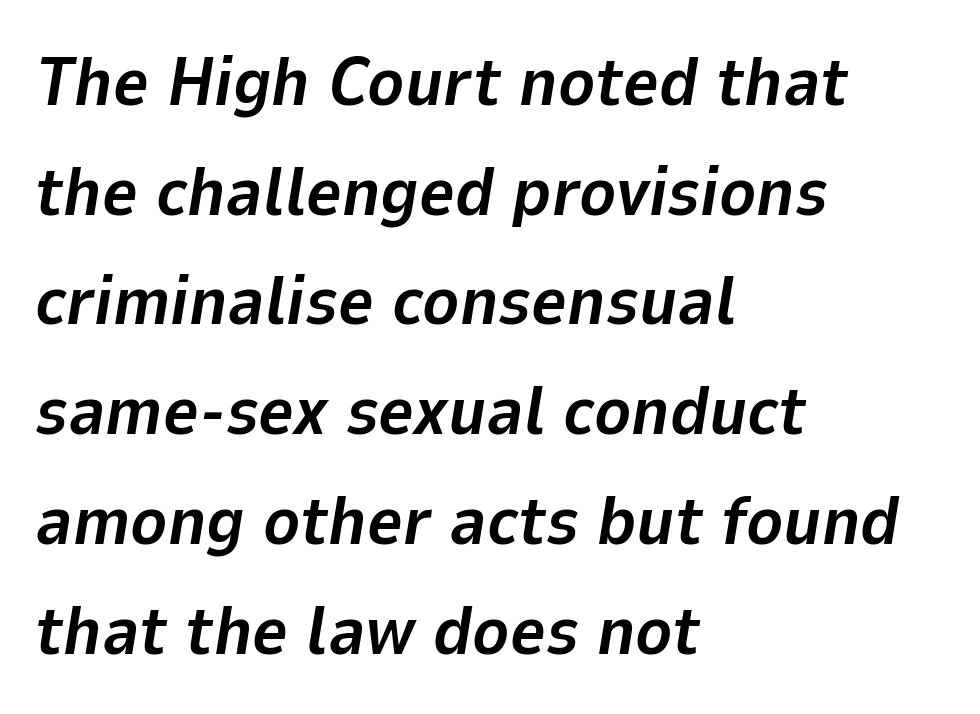
Q: Is the text bold? A: Yes.
Q: Is the text italic (slanted)? A: Yes, it leans right by about 9 degrees.
Q: Is the text underlined? A: No.
Q: How is the paragraph aligned? A: Left-aligned.
Q: Is the spacing between letters normal or unusually wide? A: Normal.
Q: Is the spacing between lines tight, normal or loose? A: Normal.
Q: Width (condensed, normal, or wide)? A: Normal.
Q: Stroke contrast? A: Low.
Q: x-height? A: Medium.
Q: Monospaced? A: No.
